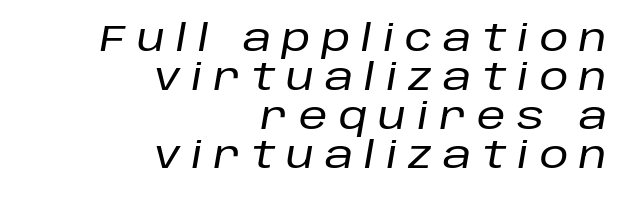
Each letter keeps its own natural width here, so spacing adapts to shape. Style check: oblique. Words float on clear page, feet unadorned. In terms of leading, this rendering errs on the cramped side. Line endings align vertically; line beginnings do not.
